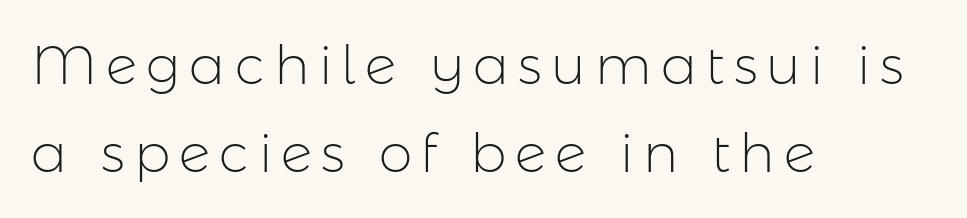
{"serif": "no", "italic": "no", "bold": "no", "weight": "light", "width": "normal", "stroke_contrast": "low", "x_height": "medium", "monospaced": "no", "underline": "no", "align": "left", "line_spacing": "normal", "line_spacing_ratio": 1.63, "glyph_px": 54}
